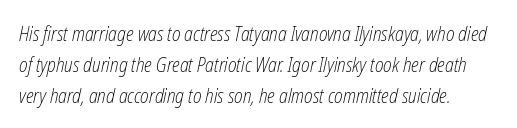
Descenders are the only things crossing below the line. Yep, that's italic — everything's leaning. Does extra space separate the letters? No, they use regular spacing. On a weight scale, this lands at 450 or below. The space between consecutive lines is moderate.
